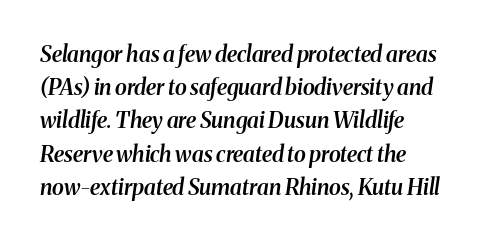
{"italic": "yes", "lean": "right", "slant_degrees": 8, "bold": "semi", "underline": "no", "align": "left", "line_spacing": "normal", "line_spacing_ratio": 1.51, "letter_spacing": "normal", "letter_spacing_em": 0.0, "glyph_px": 22}
